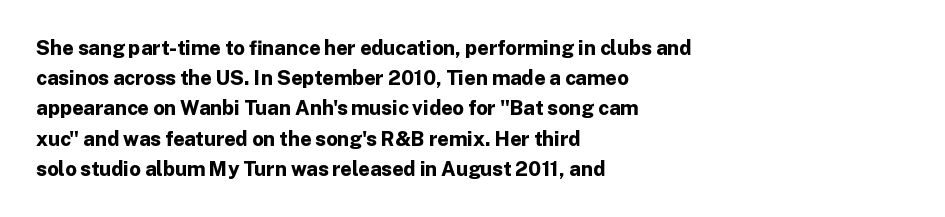
{"italic": "no", "bold": "yes", "underline": "no", "align": "left", "line_spacing": "normal", "line_spacing_ratio": 1.51, "letter_spacing": "normal", "letter_spacing_em": 0.0, "glyph_px": 20}
